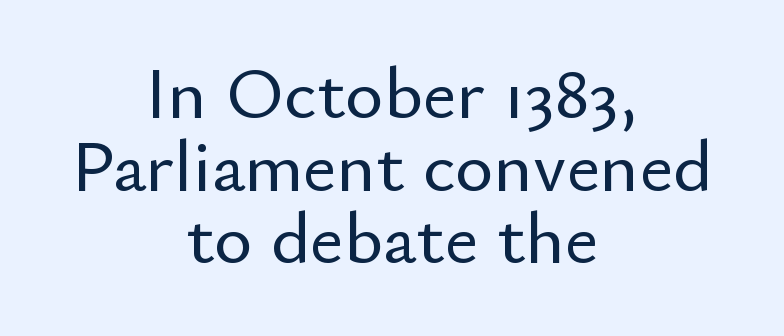
{"serif": "no", "italic": "no", "width": "normal", "stroke_contrast": "low", "x_height": "small", "monospaced": "no", "underline": "no", "align": "center", "line_spacing": "tight", "line_spacing_ratio": 0.98, "letter_spacing": "normal", "letter_spacing_em": 0.0, "glyph_px": 74}
